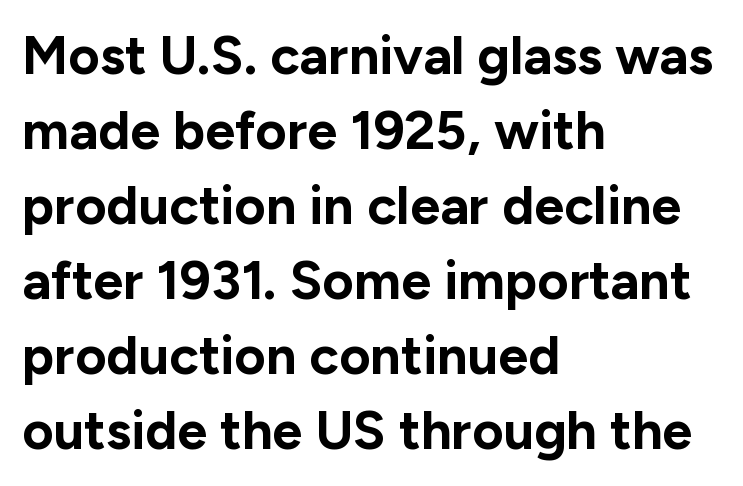
The image shows 54 px bold sans-serif type, upright; set left-aligned, normal line spacing (1.39x), normal letter spacing, not underlined; low stroke contrast and a medium x-height.
